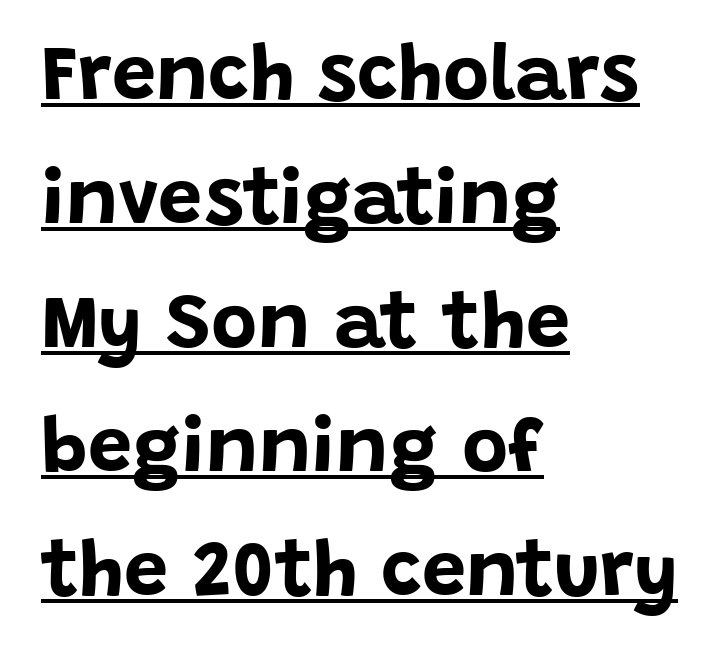
Q: Is the text bold? A: Yes.
Q: Is the text italic (slanted)? A: No, it is upright.
Q: Is the typeface a serif or a sans-serif typeface? A: Sans-serif.
Q: Is the text underlined? A: Yes.
Q: How is the paragraph aligned? A: Left-aligned.
Q: Is the spacing between letters normal or unusually wide? A: Normal.
Q: Is the spacing between lines tight, normal or loose? A: Normal.
Q: Width (condensed, normal, or wide)? A: Normal.
Q: Stroke contrast? A: Low.
Q: x-height? A: Large.
Q: Monospaced? A: No.
